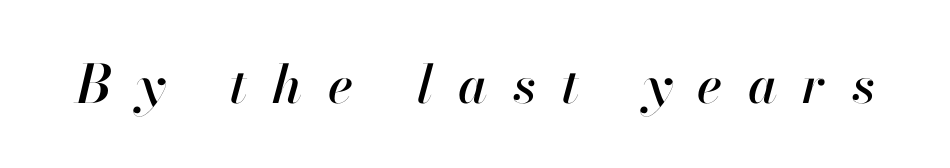
Q: Is the text italic (slanted)? A: Yes, it leans right by about 13 degrees.
Q: Is the text underlined? A: No.
Q: Is the spacing between letters normal or unusually wide? A: Unusually wide.
Q: Width (condensed, normal, or wide)? A: Normal.
Q: Stroke contrast? A: High.
Q: x-height? A: Small.
Q: Monospaced? A: No.
